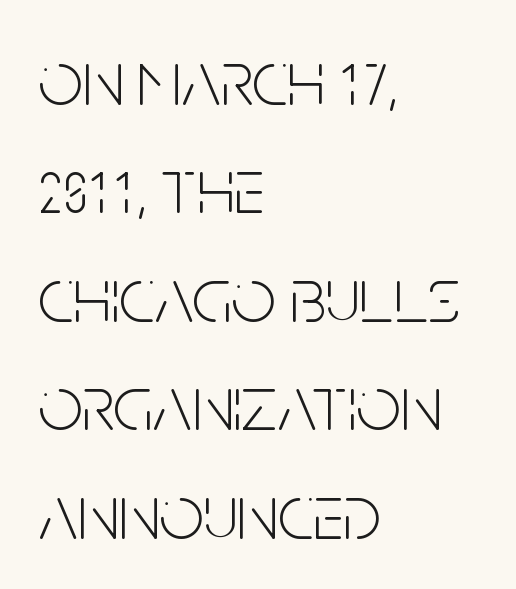
Q: Is the text bold? A: No.
Q: Is the text italic (slanted)? A: No, it is upright.
Q: Is the typeface a serif or a sans-serif typeface? A: Sans-serif.
Q: Is the text underlined? A: No.
Q: How is the paragraph aligned? A: Left-aligned.
Q: Is the spacing between letters normal or unusually wide? A: Normal.
Q: Is the spacing between lines tight, normal or loose? A: Normal.
Q: Width (condensed, normal, or wide)? A: Condensed.
Q: Stroke contrast? A: Low.
Q: x-height? A: Large.
Q: Monospaced? A: No.
